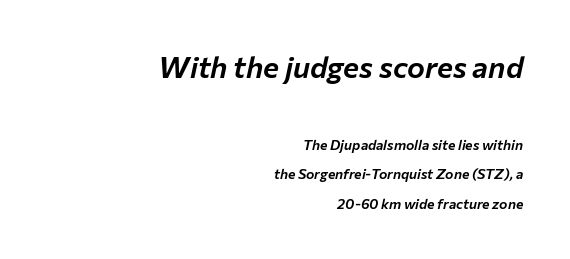
Q: Is the text italic (slanted)? A: Yes, it leans right by about 12 degrees.
Q: Is the text underlined? A: No.
Q: How is the paragraph aligned? A: Right-aligned.
Q: Is the spacing between letters normal or unusually wide? A: Normal.
Q: Is the spacing between lines tight, normal or loose? A: Loose.
Q: Which block of text is set in a larger size, the first (top) or the second (bottom)? A: The first (top) one.
Q: Width (condensed, normal, or wide)? A: Normal.
Q: Stroke contrast? A: Low.
Q: x-height? A: Medium.
Q: Monospaced? A: No.
